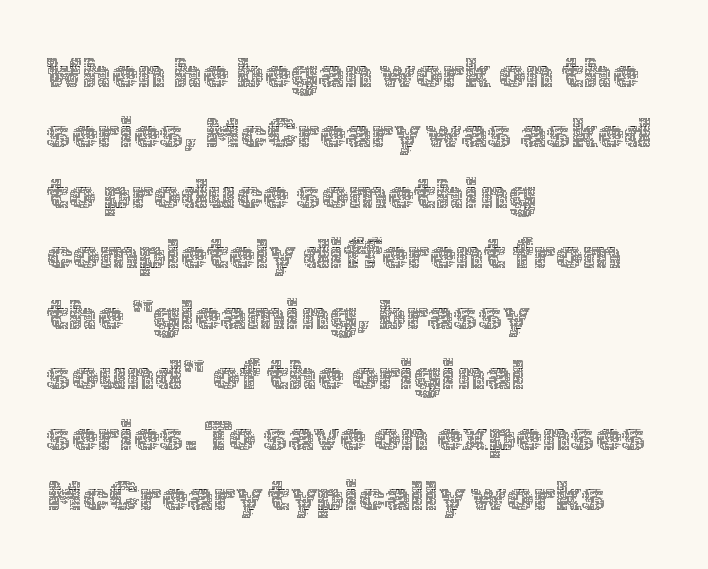
{"italic": "no", "bold": "no", "weight": "thin", "width": "normal", "x_height": "medium", "monospaced": "no", "underline": "no", "align": "left", "line_spacing": "normal", "line_spacing_ratio": 1.44, "letter_spacing": "normal", "letter_spacing_em": 0.0, "glyph_px": 42}
